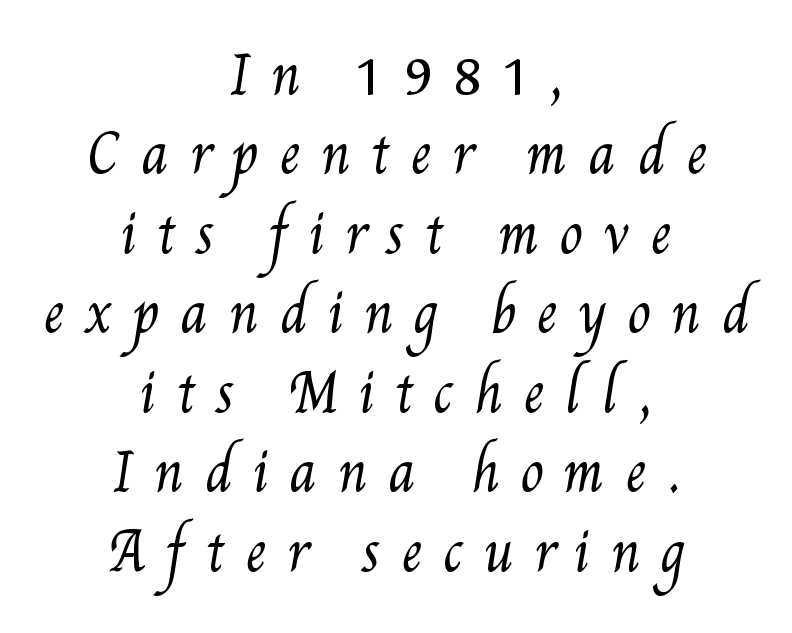
Q: Is the text bold? A: No.
Q: Is the text underlined? A: No.
Q: How is the paragraph aligned? A: Centered.
Q: Is the spacing between letters normal or unusually wide? A: Unusually wide.
Q: Is the spacing between lines tight, normal or loose? A: Normal.
Q: Width (condensed, normal, or wide)? A: Condensed.
Q: Stroke contrast? A: Medium.
Q: x-height? A: Small.
Q: Monospaced? A: No.
